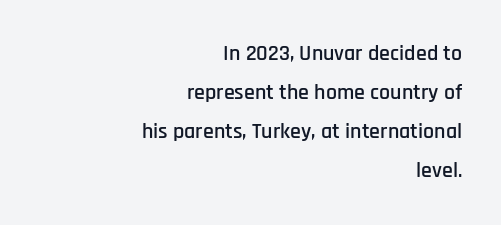
The image shows 22 px text type, upright; set right-aligned, line spacing 1.78x, normal letter spacing, not underlined.
